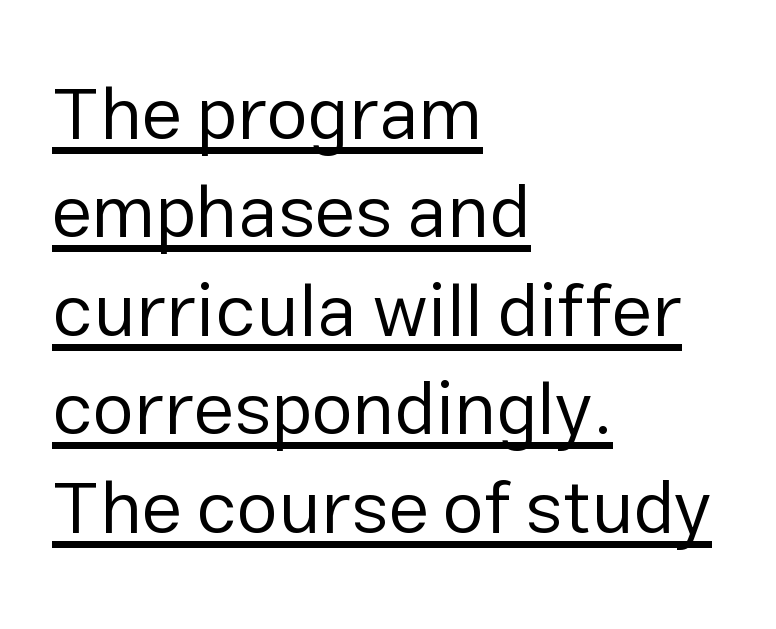
{"serif": "no", "italic": "no", "bold": "no", "weight": "regular", "width": "normal", "stroke_contrast": "low", "x_height": "medium", "monospaced": "no", "underline": "yes", "align": "left", "line_spacing": "normal", "line_spacing_ratio": 1.33, "letter_spacing": "normal", "letter_spacing_em": 0.0, "glyph_px": 74}
